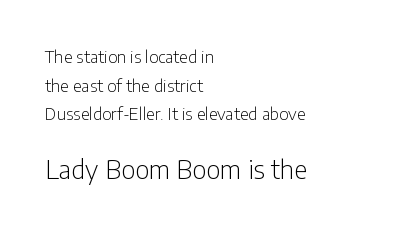
Visually the block forms a straight wall on the left and a jagged coastline on the right. A typesetter would call this zero additional tracking. The weight would be labelled regular, book, light, or lighter still. Bigger letters appear in the bottom chunk; the top chunk is reduced.
